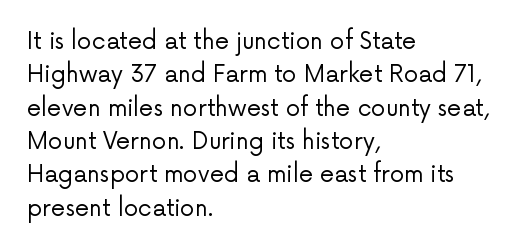
{"italic": "no", "bold": "no", "underline": "no", "align": "left", "line_spacing": "normal", "line_spacing_ratio": 1.45, "letter_spacing": "normal", "letter_spacing_em": 0.0, "glyph_px": 23}
